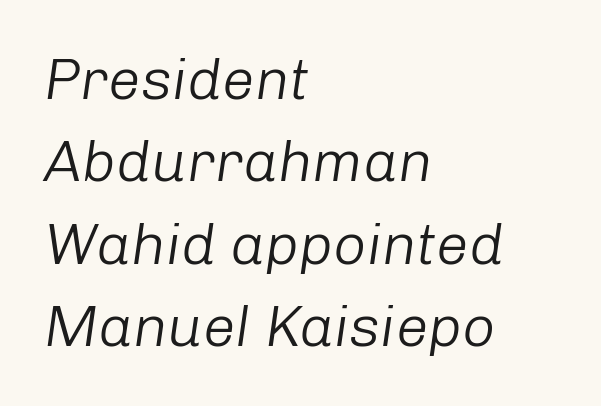
The image shows 58 px light type, italic (leaning right); set left-aligned, normal line spacing (1.42x), normal letter spacing, not underlined; low stroke contrast and a medium x-height.
